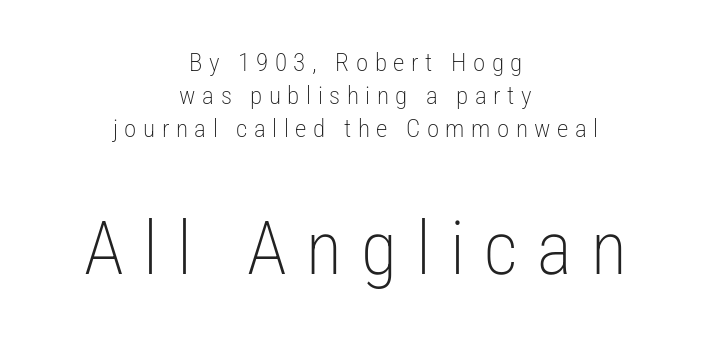
Q: Is the text bold? A: No.
Q: Is the text italic (slanted)? A: No, it is upright.
Q: Is the typeface a serif or a sans-serif typeface? A: Sans-serif.
Q: Is the text underlined? A: No.
Q: How is the paragraph aligned? A: Centered.
Q: Is the spacing between letters normal or unusually wide? A: Unusually wide.
Q: Is the spacing between lines tight, normal or loose? A: Normal.
Q: Which block of text is set in a larger size, the first (top) or the second (bottom)? A: The second (bottom) one.
Q: Width (condensed, normal, or wide)? A: Condensed.
Q: Stroke contrast? A: Low.
Q: x-height? A: Medium.
Q: Monospaced? A: No.
